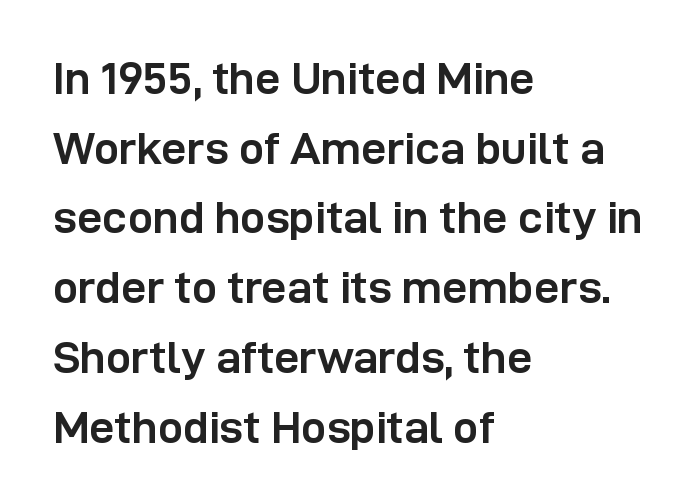
Emphasis by weight is at full strength: bold. There is no visible air inserted between adjacent glyphs. Interline gaps are of average width in this sample. The designer went with a sans here, leaving each stem footless.
